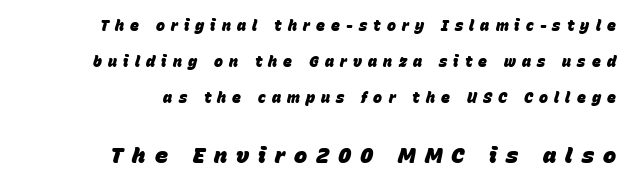
In CSS terms this would be text-align: right. Block two is the big one; block one sits smaller above it. The passage shown leans; its letterforms are oblique. This block would shrink considerably if given ordinary leading; it's expanded now. The face used here is rendered with a markedly widened letterfit.
